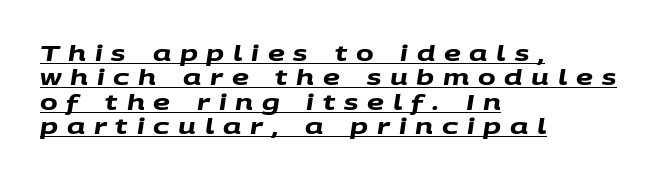
Substantial extra tracking has been applied to these lines. On the weight axis this lands at bold, roughly 700. Line beginnings align vertically; line endings do not. The glyphs are accompanied by a horizontal stroke just below them.
